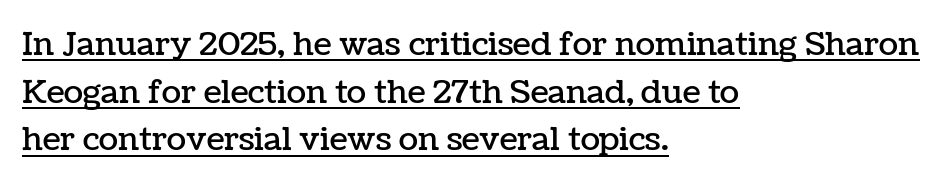
{"italic": "no", "width": "normal", "stroke_contrast": "low", "x_height": "medium", "monospaced": "no", "underline": "yes", "align": "left", "line_spacing": "normal", "line_spacing_ratio": 1.49, "letter_spacing": "normal", "letter_spacing_em": 0.0, "glyph_px": 32}
